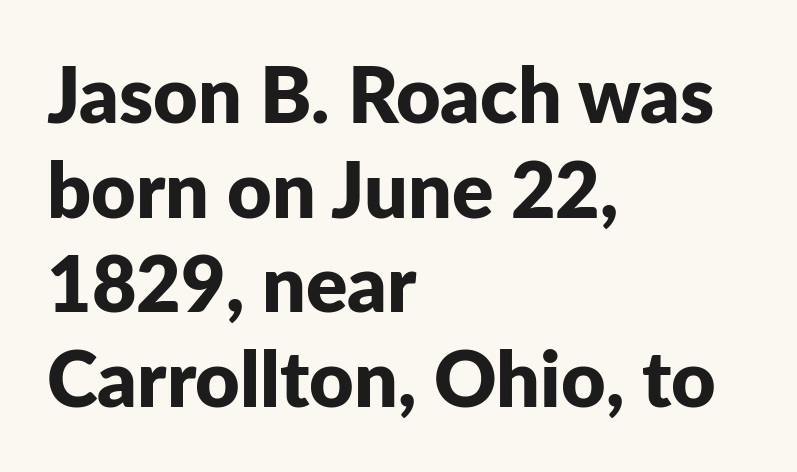
Q: Is the text bold? A: Yes.
Q: Is the text italic (slanted)? A: No, it is upright.
Q: Is the typeface a serif or a sans-serif typeface? A: Sans-serif.
Q: Is the text underlined? A: No.
Q: How is the paragraph aligned? A: Left-aligned.
Q: Is the spacing between letters normal or unusually wide? A: Normal.
Q: Width (condensed, normal, or wide)? A: Normal.
Q: Stroke contrast? A: Low.
Q: x-height? A: Medium.
Q: Monospaced? A: No.
